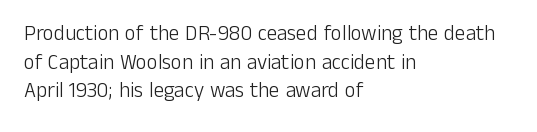
Q: Is the text bold? A: No.
Q: Is the text italic (slanted)? A: No, it is upright.
Q: Is the text underlined? A: No.
Q: How is the paragraph aligned? A: Left-aligned.
Q: Is the spacing between letters normal or unusually wide? A: Normal.
Q: Is the spacing between lines tight, normal or loose? A: Normal.
